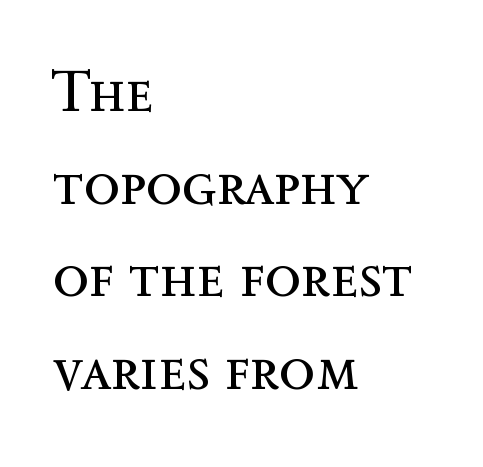
The image shows 59 px regular-weight type, upright; set left-aligned, normal line spacing (1.57x), normal letter spacing, not underlined; a medium x-height.
